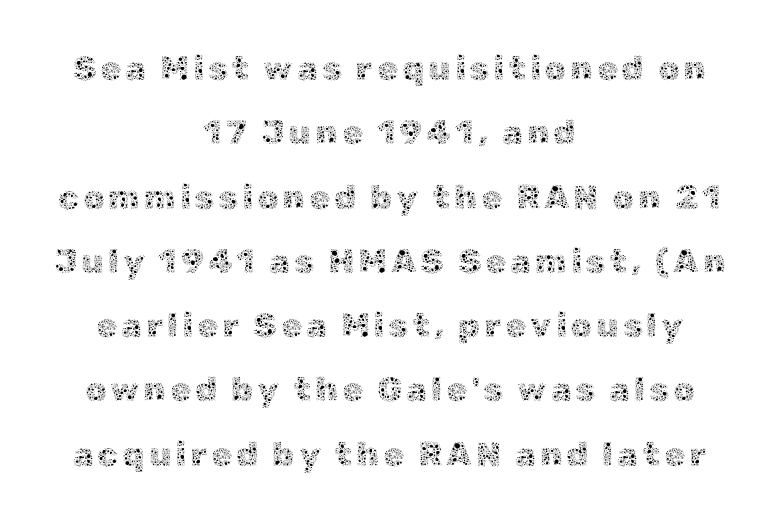
Q: Is the text bold? A: No.
Q: Is the text italic (slanted)? A: No, it is upright.
Q: Is the text underlined? A: No.
Q: How is the paragraph aligned? A: Centered.
Q: Width (condensed, normal, or wide)? A: Normal.
Q: x-height? A: Medium.
Q: Monospaced? A: No.
